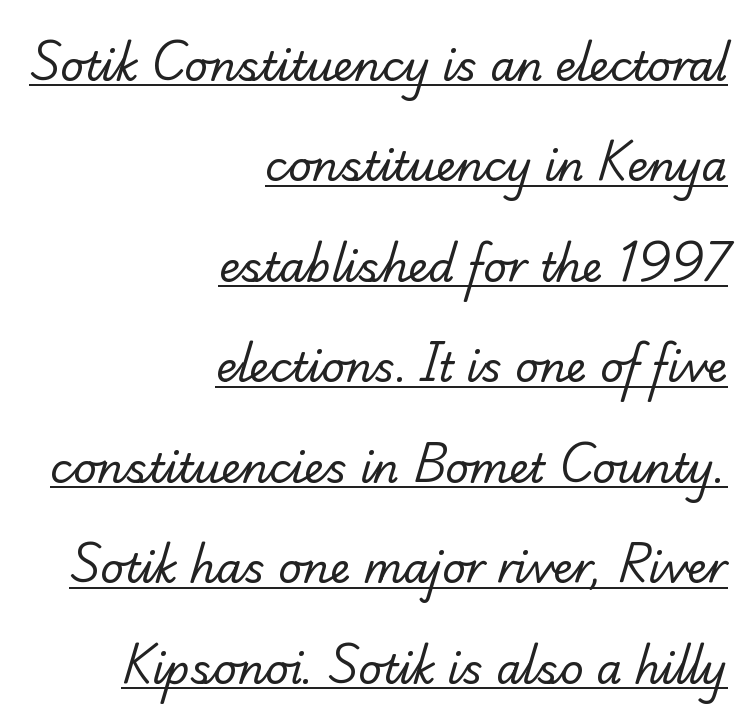
Each stroke keeps to a modest, everyday thickness or less. The face used here is proportionally spaced, like ordinary book or web type. Each line of the rendering has a horizontal stroke beneath the glyphs. In CSS terms this would be text-align: right.
